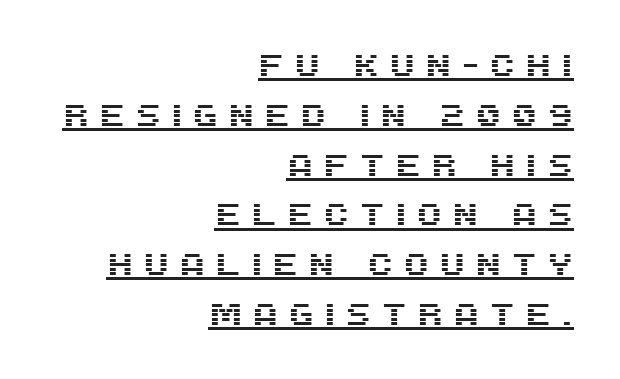
Q: Is the text italic (slanted)? A: No, it is upright.
Q: Is the typeface a serif or a sans-serif typeface? A: Sans-serif.
Q: Is the text underlined? A: Yes.
Q: How is the paragraph aligned? A: Right-aligned.
Q: Is the spacing between letters normal or unusually wide? A: Unusually wide.
Q: Is the spacing between lines tight, normal or loose? A: Normal.
Q: Width (condensed, normal, or wide)? A: Normal.
Q: Stroke contrast? A: Medium.
Q: x-height? A: Large.
Q: Monospaced? A: No.
